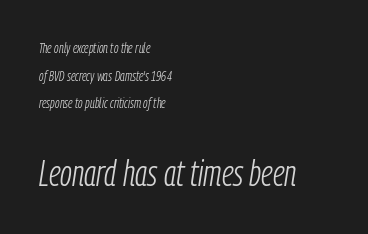
The image shows 36 px light, condensed type, italic (leaning right); set left-aligned, loose line spacing (1.97x), normal letter spacing, not underlined; the second (bottom) block is 2.57x larger; low stroke contrast and a medium x-height.
